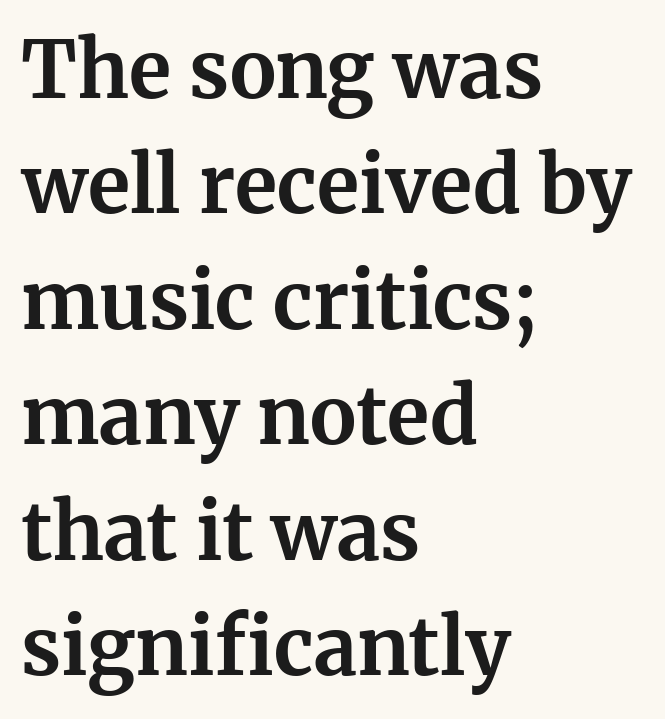
Words appear dense and cohesive because spacing is normal. Font category for this specimen: serif. Notice how the stems are strictly vertical — no italics here. Thick stems and heavy bowls — unmistakably bold. The vertical gap from one line to the next is medium. The glyphs are unaccompanied by any horizontal stroke below them.
